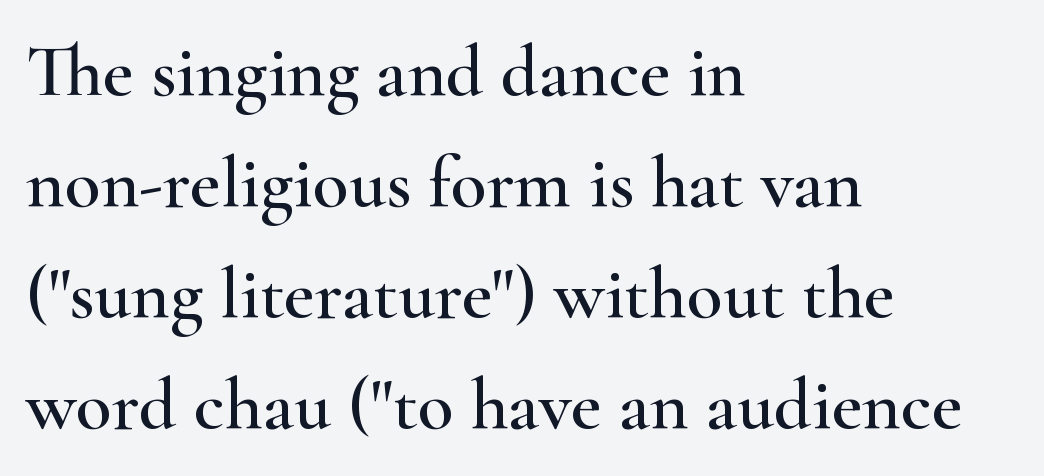
Do the characters align in a grid? No, the font is proportional. Notice how the passage keeps a crisp vertical edge on the left only. Whoever set this chose a conventional vertical rhythm. No word sits above an underline. Look at the tracking — it's just the regular setting, nothing added. If you drew a line through each stem, it would be perfectly vertical.
